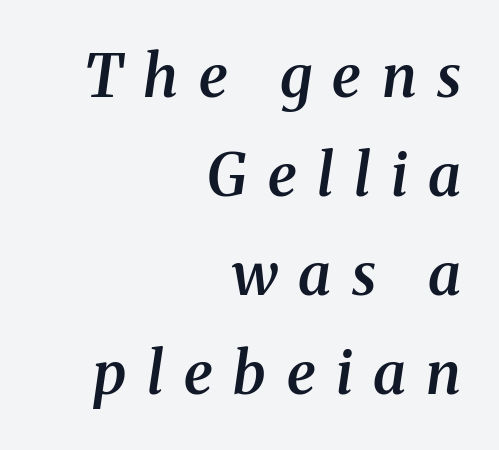
{"serif": "yes", "italic": "yes", "lean": "right", "slant_degrees": 8, "bold": "semi", "weight": "semibold", "width": "normal", "stroke_contrast": "medium", "x_height": "medium", "monospaced": "no", "underline": "no", "align": "right", "line_spacing": "normal", "line_spacing_ratio": 1.68, "letter_spacing": "wide", "letter_spacing_em": 0.35, "glyph_px": 59}
